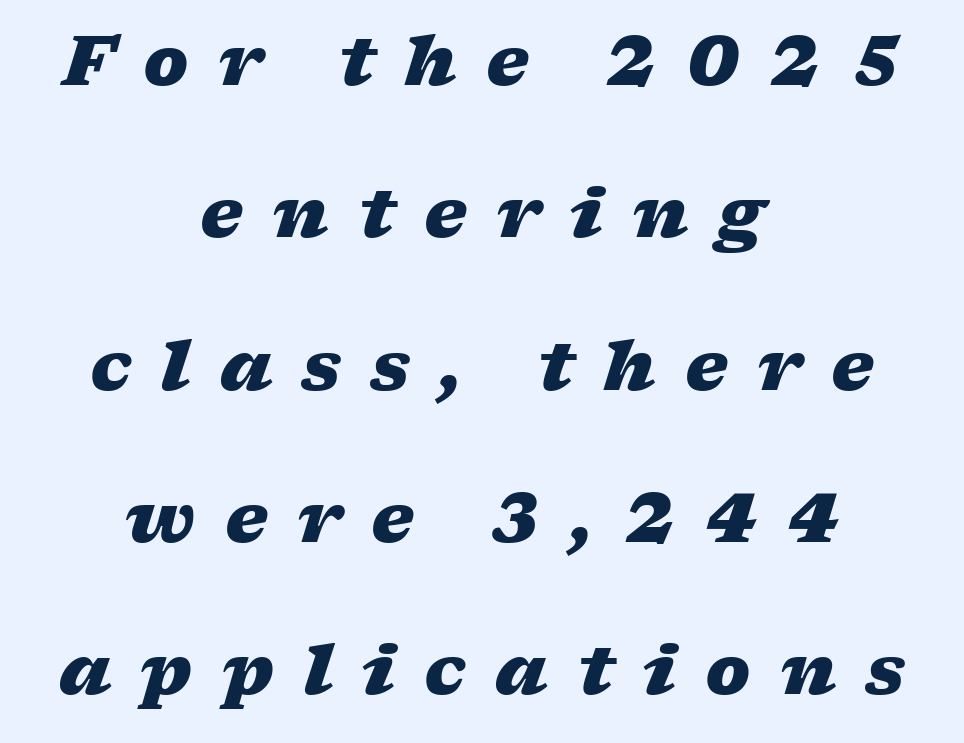
{"italic": "yes", "lean": "right", "slant_degrees": 17, "bold": "yes", "weight": "heavy", "width": "wide", "stroke_contrast": "low", "x_height": "medium", "monospaced": "no", "underline": "no", "align": "center", "line_spacing": "loose", "line_spacing_ratio": 2.24, "letter_spacing": "wide", "letter_spacing_em": 0.43, "glyph_px": 68}
